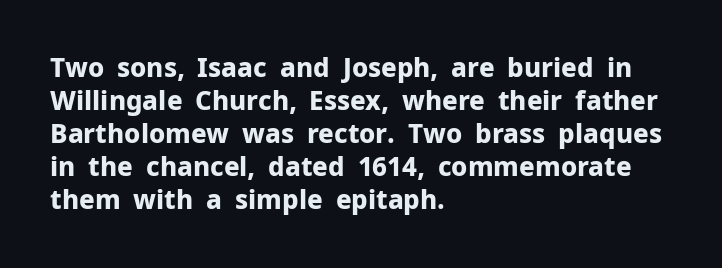
The leading is moderate, giving the passage an even texture. A dark, heavy texture on the line: the type is bold. Descenders hang freely into open space. Letter spacing: default. Notice how the passage keeps a crisp vertical edge on the left only. This is roman type, the default non-slanted kind.
